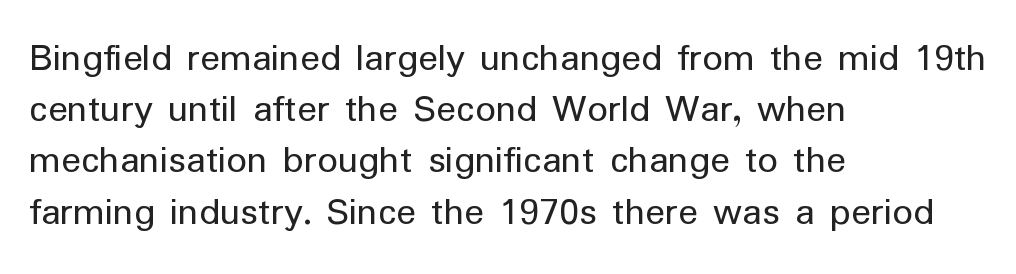
{"serif": "no", "italic": "no", "bold": "no", "weight": "regular", "width": "normal", "stroke_contrast": "low", "x_height": "medium", "monospaced": "no", "underline": "no", "align": "left", "line_spacing": "normal", "line_spacing_ratio": 1.25, "letter_spacing": "normal", "letter_spacing_em": 0.0, "glyph_px": 41}
